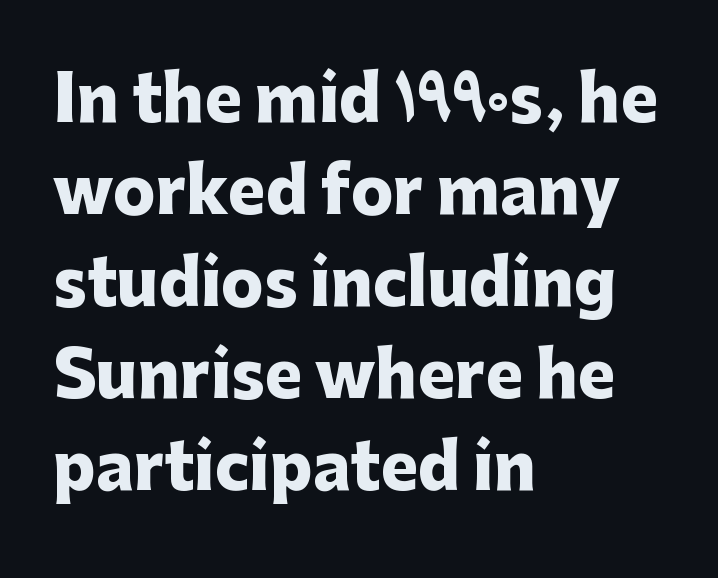
It's the straight-up-and-down kind of type. This sample has the flowing, uneven cadence of proportional lettering. Note: no serifs on the glyphs. Nobody touched the tracking dial on this one. Honestly, the row spacing looks completely unremarkable. What weight is shown? A full bold with thick strokes.
